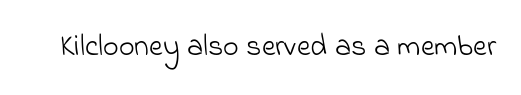
{"serif": "no", "bold": "no", "weight": "light", "width": "normal", "stroke_contrast": "low", "x_height": "small", "monospaced": "no", "underline": "no", "letter_spacing": "normal", "letter_spacing_em": 0.0, "glyph_px": 30}
